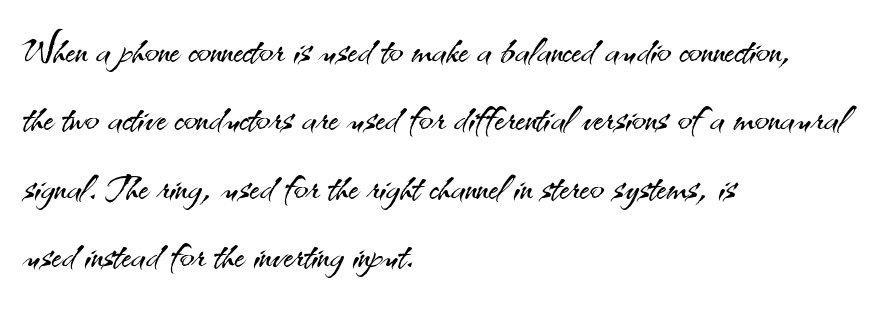
{"serif": "no", "bold": "no", "weight": "light", "width": "normal", "stroke_contrast": "medium", "x_height": "small", "monospaced": "no", "underline": "no", "align": "left", "line_spacing": "normal", "line_spacing_ratio": 1.29, "letter_spacing": "normal", "letter_spacing_em": 0.0, "glyph_px": 53}
